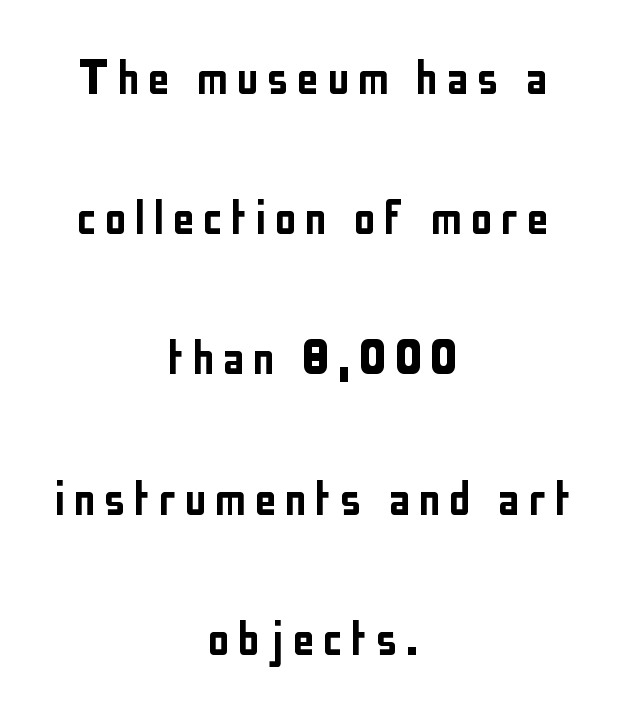
The image shows 57 px condensed sans-serif type, upright; set centered, loose line spacing (2.46x), not underlined; low stroke contrast and a medium x-height.
